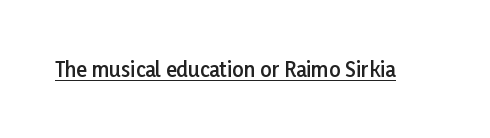
The image shows 20 px text type, upright; set normal letter spacing, underlined.
